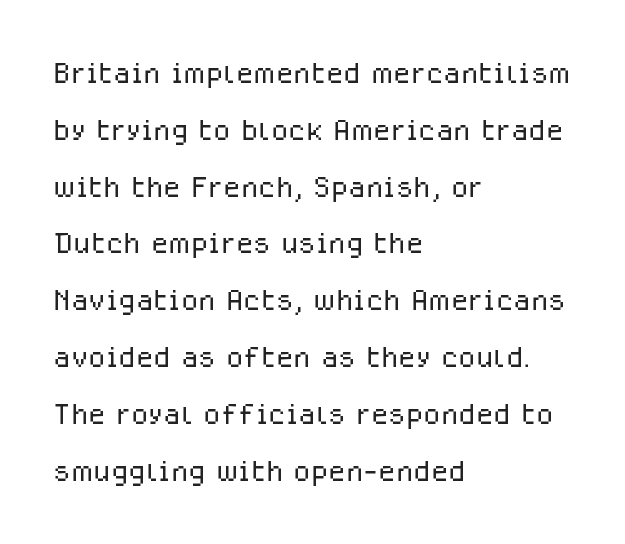
The image shows 40 px light sans-serif type, upright; set left-aligned, normal line spacing (1.42x), normal letter spacing, not underlined; low stroke contrast and a medium x-height.
